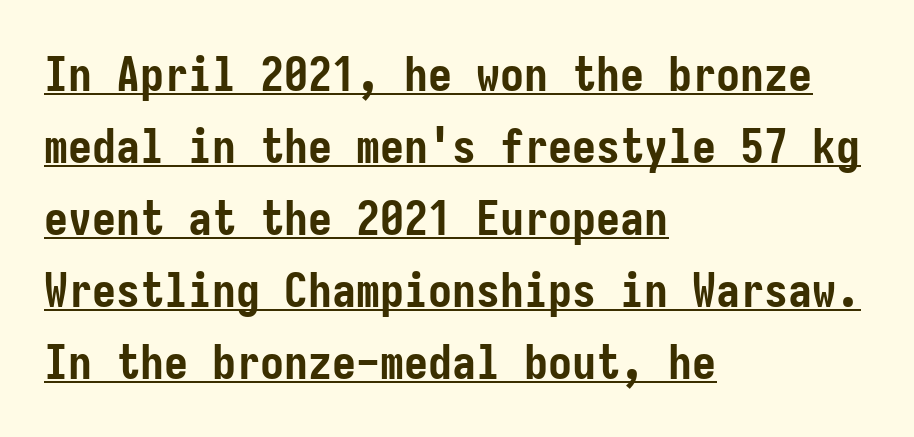
These characters rest on top of a visible drawn line. One glance says typical: line gaps are just what's usual. Inter-character spacing is left at the font's built-in metrics. What weight is shown? A full bold with thick strokes.
